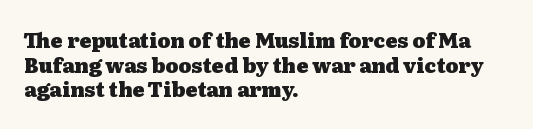
Q: Is the text bold? A: Yes.
Q: Is the text italic (slanted)? A: No, it is upright.
Q: Is the text underlined? A: No.
Q: How is the paragraph aligned? A: Left-aligned.
Q: Is the spacing between letters normal or unusually wide? A: Normal.
